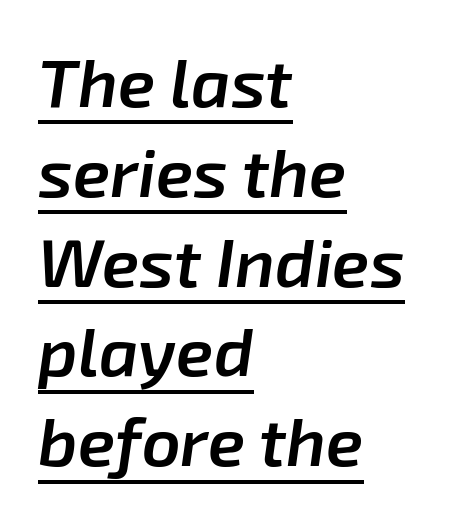
Q: Is the text bold? A: Semi-bold.
Q: Is the text italic (slanted)? A: Yes, it leans right by about 8 degrees.
Q: Is the text underlined? A: Yes.
Q: How is the paragraph aligned? A: Left-aligned.
Q: Is the spacing between letters normal or unusually wide? A: Normal.
Q: Is the spacing between lines tight, normal or loose? A: Normal.
Q: Width (condensed, normal, or wide)? A: Normal.
Q: Stroke contrast? A: Low.
Q: x-height? A: Medium.
Q: Monospaced? A: No.
